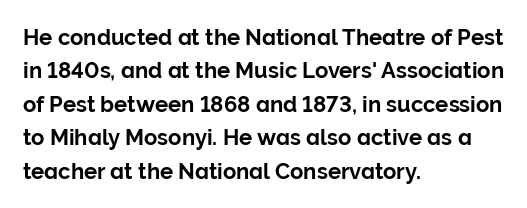
Regarding leading, the lines here are spaced in the standard way. The typography opts for an upright posture over an oblique one. Caption: multi-line text, flush left, ragged right. Nothing unusual about the tracking: characters are spaced as the font intends.
